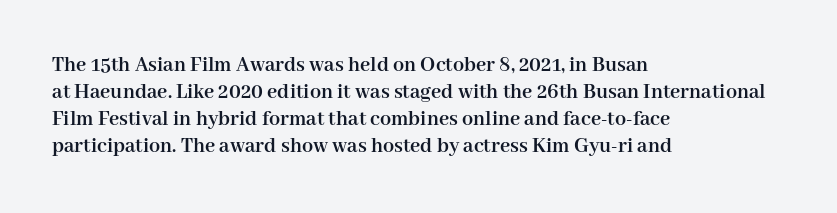
The setting favours the left margin, as ordinary paragraphs usually do. The strip under each line holds only bare page. Every letter is thick-stroked: bold, no question. In terms of posture, this sample is upright. Is the letter spacing exaggerated? No — it looks like the ordinary default.
